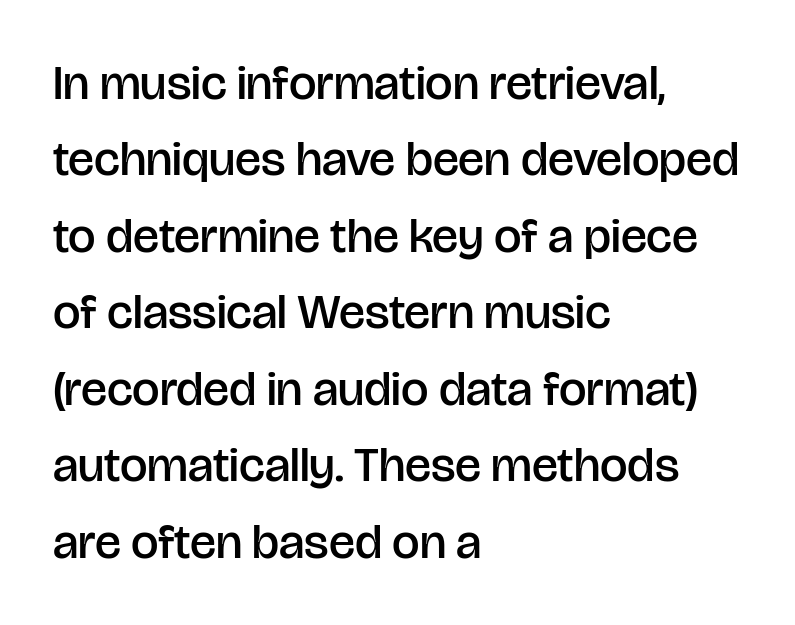
{"serif": "no", "italic": "no", "bold": "semi", "weight": "semibold", "width": "normal", "stroke_contrast": "low", "x_height": "large", "monospaced": "no", "underline": "no", "align": "left", "line_spacing": "normal", "line_spacing_ratio": 1.56, "letter_spacing": "normal", "letter_spacing_em": 0.0, "glyph_px": 49}
